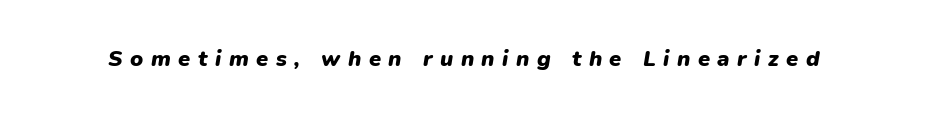
Words float on clear page, feet unadorned. Rendered with sloped, italic letterforms. Weight check: bold — yes, fully. A typesetter would call this heavily tracked-out type.
